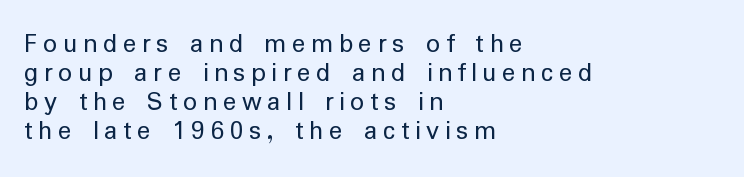
This is not heavy type; no bold has been used. Is this a fixed-width face? No — the glyphs have proportional, varying widths. Compared with typical body copy, the letter spacing here is much looser. This is roman type, the default non-slanted kind. I'd call this a sans setting — the letters go barefoot.
